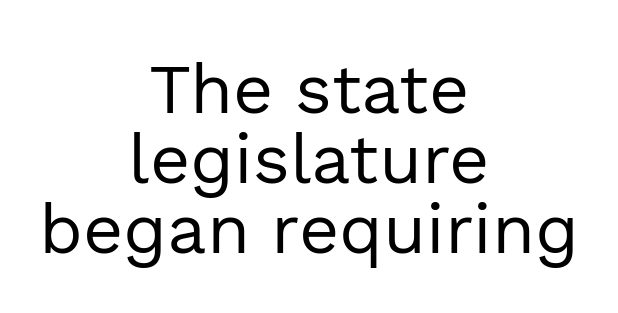
The glyphs are unaccompanied by any horizontal stroke below them. A typesetter would mark this as roman, not italic. Is the type heavy? It reads as light-to-regular instead. Vertical spacing — tight. Standard letterfit; no display-style spreading of the glyphs.
